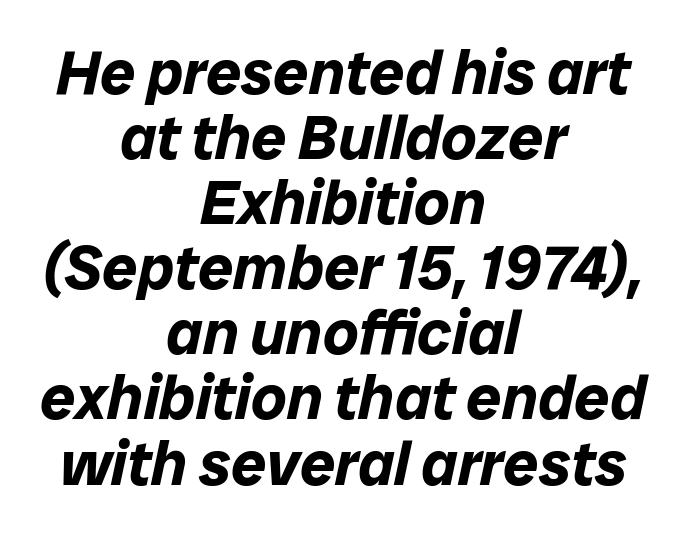
The image shows 62 px bold type, italic (leaning right); set centered, tight line spacing (1.05x), normal letter spacing, not underlined; low stroke contrast and a medium x-height.
